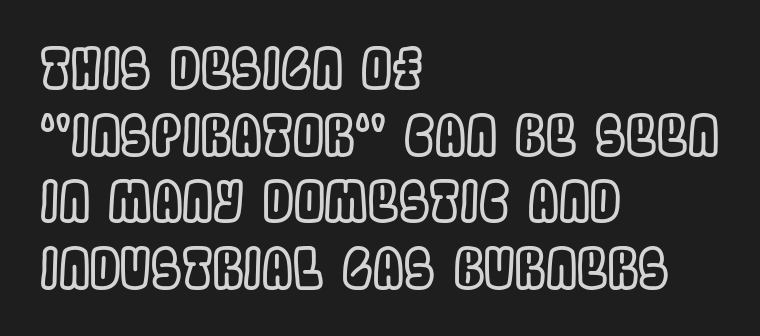
The passage shown is not underscored anywhere. Caption: standard tracking, unaltered. Tall strokes in this sample are plumb rather than angled. Character widths vary here, with narrow letters taking less room than wide ones. Visually the block forms a straight wall on the left and a jagged coastline on the right.
